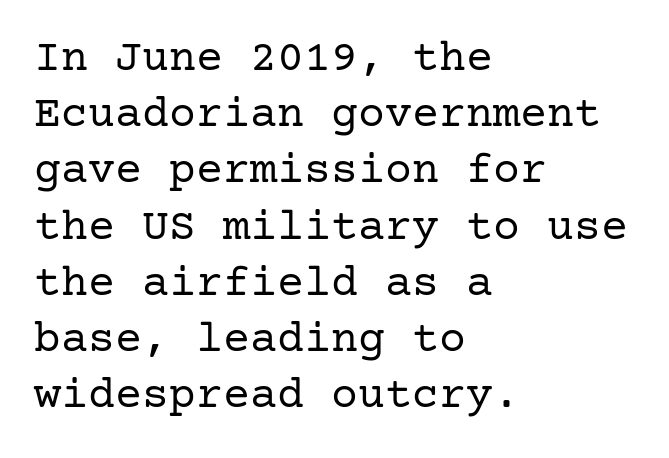
{"serif": "yes", "italic": "no", "bold": "no", "weight": "regular", "width": "normal", "stroke_contrast": "low", "x_height": "medium", "underline": "no", "align": "left", "line_spacing": "normal", "line_spacing_ratio": 1.25, "letter_spacing": "normal", "letter_spacing_em": 0.0, "glyph_px": 45}
